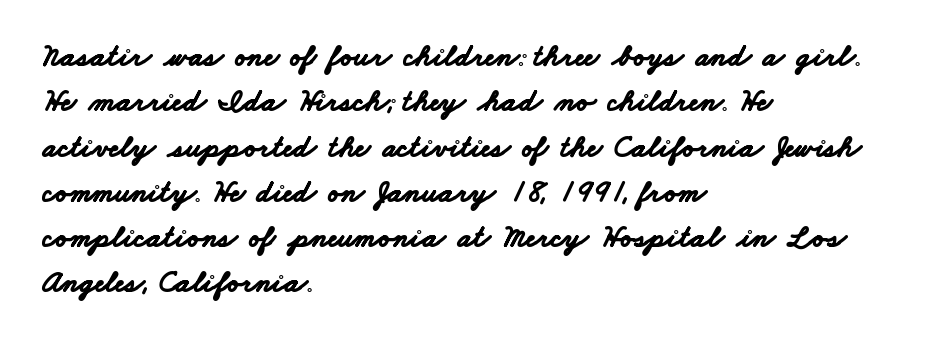
Q: Is the text bold? A: Yes.
Q: Is the typeface a serif or a sans-serif typeface? A: Sans-serif.
Q: Is the text underlined? A: No.
Q: How is the paragraph aligned? A: Left-aligned.
Q: Is the spacing between letters normal or unusually wide? A: Normal.
Q: Is the spacing between lines tight, normal or loose? A: Normal.
Q: Width (condensed, normal, or wide)? A: Wide.
Q: Stroke contrast? A: Low.
Q: x-height? A: Small.
Q: Monospaced? A: No.
